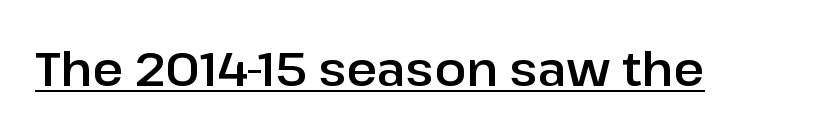
{"serif": "no", "italic": "no", "width": "normal", "stroke_contrast": "low", "x_height": "medium", "monospaced": "no", "underline": "yes", "letter_spacing": "normal", "letter_spacing_em": 0.0, "glyph_px": 47}
